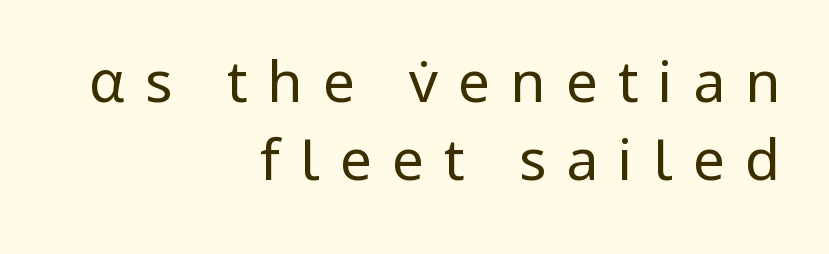
Q: Is the text bold? A: No.
Q: Is the text italic (slanted)? A: No, it is upright.
Q: Is the typeface a serif or a sans-serif typeface? A: Sans-serif.
Q: Is the text underlined? A: No.
Q: How is the paragraph aligned? A: Right-aligned.
Q: Is the spacing between letters normal or unusually wide? A: Unusually wide.
Q: Is the spacing between lines tight, normal or loose? A: Normal.
Q: Width (condensed, normal, or wide)? A: Normal.
Q: Stroke contrast? A: Low.
Q: x-height? A: Medium.
Q: Monospaced? A: No.
